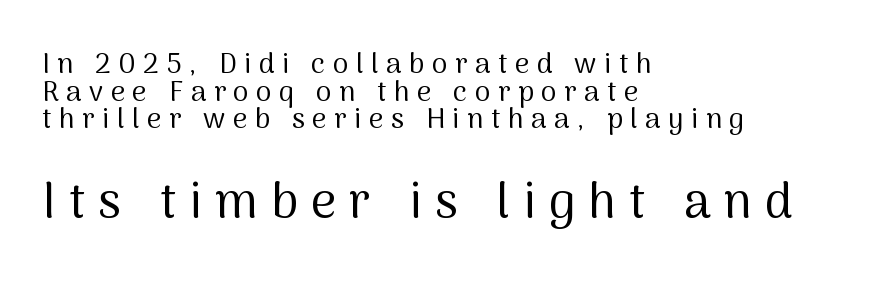
The lines are packed closely together with very little leading. Size hierarchy here favors the trailing block over the leading one. No heavy texture on the line: the type isn't bold. Caption: multi-line text, flush left, ragged right. The rendering shows plain stroke endings on the letterforms — a sans-serif design. A typesetter would call this proportional, since set widths differ per character.
